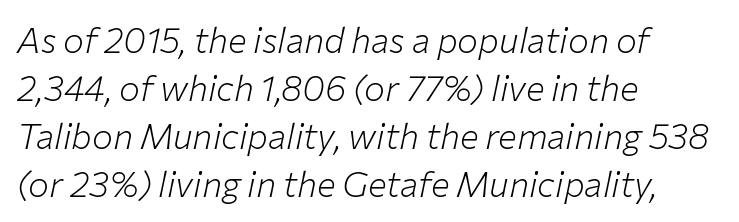
The image shows 35 px light type, italic (leaning right); set left-aligned, normal line spacing (1.37x), normal letter spacing, not underlined; low stroke contrast and a medium x-height.
